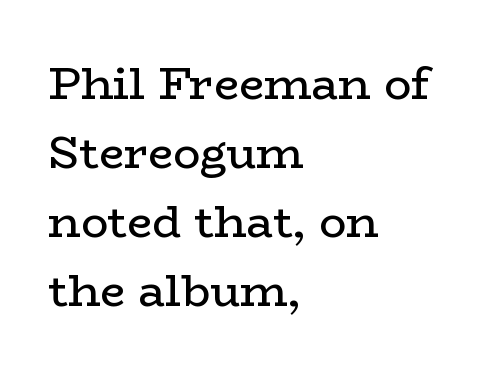
{"serif": "yes", "italic": "no", "bold": "no", "weight": "regular", "width": "wide", "stroke_contrast": "low", "x_height": "medium", "monospaced": "no", "underline": "no", "align": "left", "line_spacing": "normal", "line_spacing_ratio": 1.53, "letter_spacing": "normal", "letter_spacing_em": 0.0, "glyph_px": 45}
